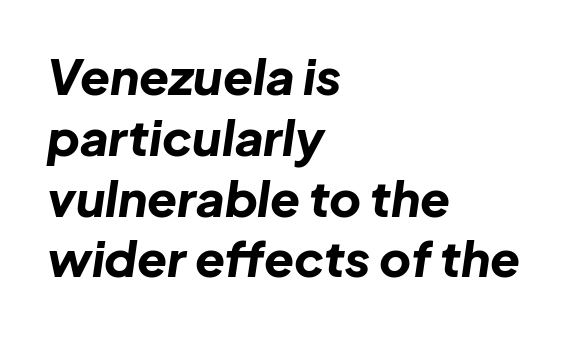
This sample has the flowing, uneven cadence of proportional lettering. Students, note that the glyphs here touch the page at normal intervals. The passage shown is emphatically bold. Is the type slanted? Yes — the strokes lean at a clear angle.
